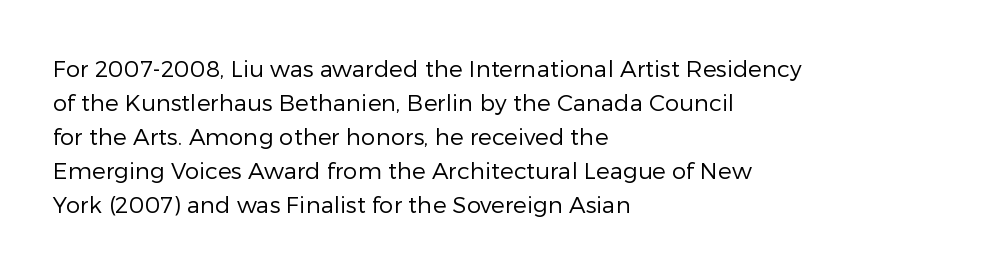
{"italic": "no", "bold": "no", "underline": "no", "align": "left", "line_spacing": "normal", "line_spacing_ratio": 1.48, "letter_spacing": "normal", "letter_spacing_em": 0.0, "glyph_px": 23}
